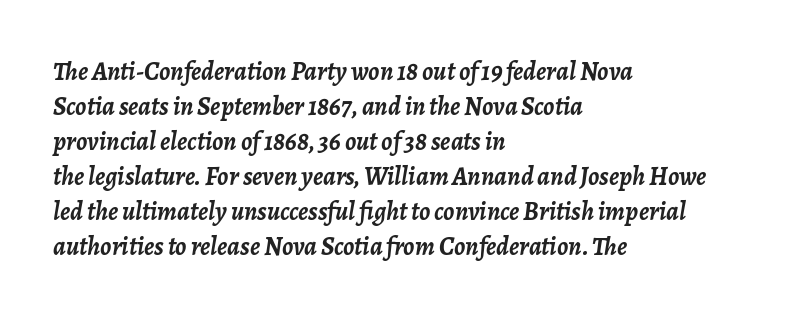
Q: Is the text bold? A: Yes.
Q: Is the text italic (slanted)? A: Yes, it leans right by about 7 degrees.
Q: Is the text underlined? A: No.
Q: How is the paragraph aligned? A: Left-aligned.
Q: Is the spacing between letters normal or unusually wide? A: Normal.
Q: Is the spacing between lines tight, normal or loose? A: Normal.
